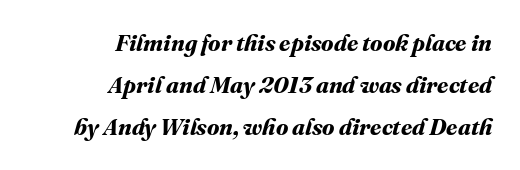
The image shows 23 px bold type; set right-aligned, line spacing 1.83x, normal letter spacing, not underlined.
